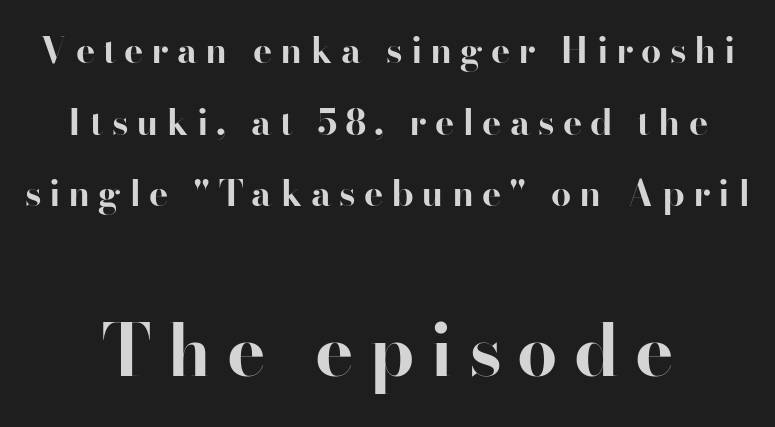
The image shows 72 px bold serif type, upright; set centered, loose line spacing (1.99x), unusually wide letter spacing (+0.22 em), not underlined; the second (bottom) block is 2.0x larger; high stroke contrast and a small x-height.
